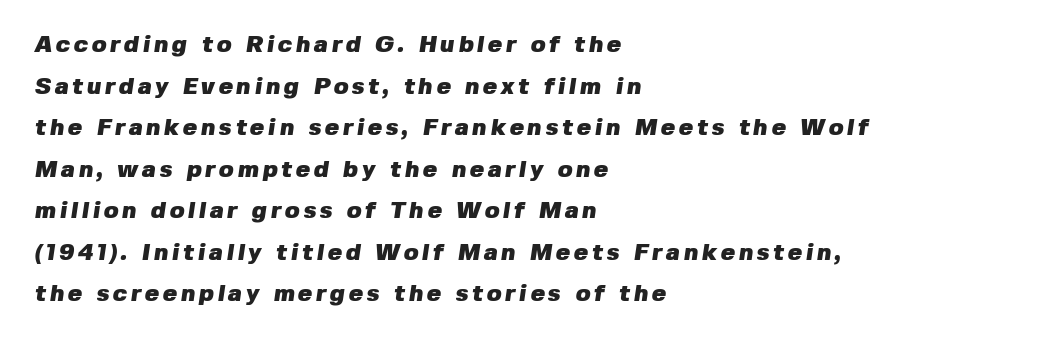
{"bold": "yes", "underline": "no", "align": "left", "line_spacing_ratio": 1.73, "glyph_px": 24}
